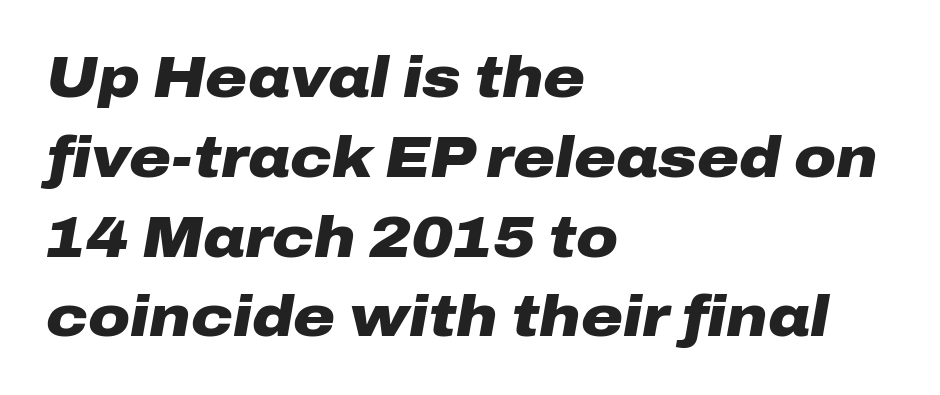
Beneath every word, the page is bare. Every letter is thick-stroked: bold, no question. What stands out about the letter spacing? Nothing — it is the standard amount. Slant detected: the letters are inclined.
